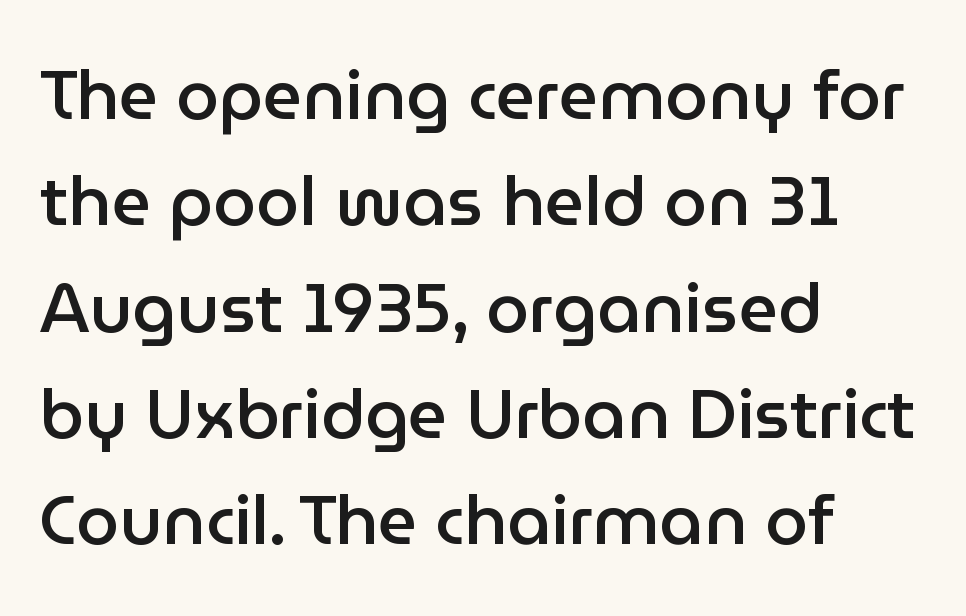
Each word holds together tightly as a unit, with standard inter-letter gaps. Descenders hang freely into open space. These lines stack with their left ends in a neat column. This is moderately heavy type, rendered in semibold.
